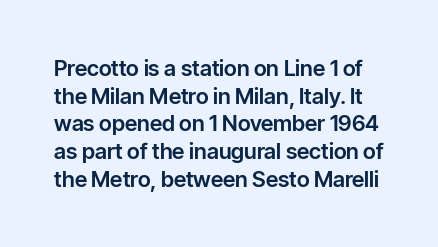
The image shows 22 px text type, upright; set normal line spacing (1.26x), normal letter spacing, not underlined.
